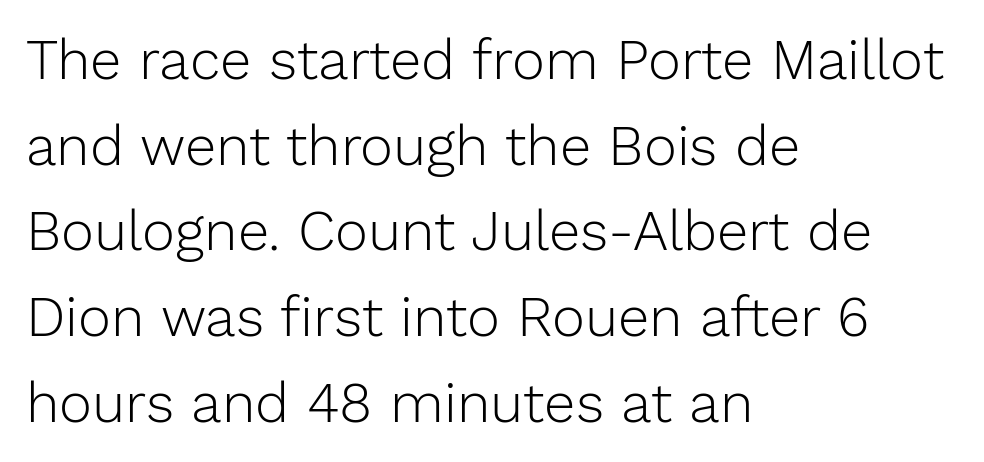
Q: Is the text bold? A: No.
Q: Is the text italic (slanted)? A: No, it is upright.
Q: Is the typeface a serif or a sans-serif typeface? A: Sans-serif.
Q: Is the text underlined? A: No.
Q: How is the paragraph aligned? A: Left-aligned.
Q: Is the spacing between letters normal or unusually wide? A: Normal.
Q: Is the spacing between lines tight, normal or loose? A: Normal.
Q: Width (condensed, normal, or wide)? A: Normal.
Q: Stroke contrast? A: Low.
Q: x-height? A: Medium.
Q: Monospaced? A: No.
